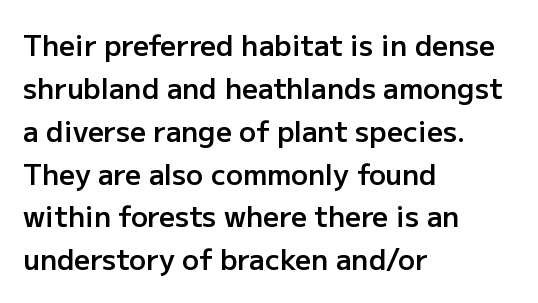
Typographically, this falls in the sans-serif category. The rendering keeps characters at their native spacing. Summary of weight: moderately heavy, a semibold. You can tell it's not italic because the verticals are truly vertical. A classic flush-left, rag-right setting is used for this passage.
